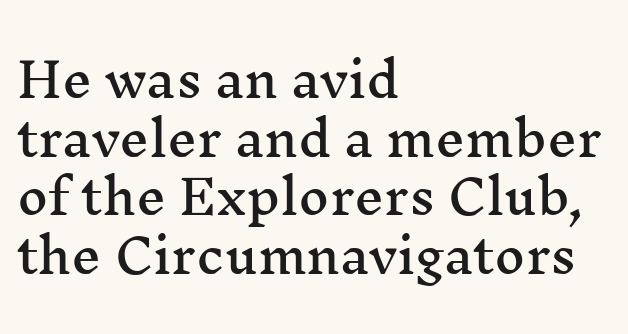
The type sits square on the baseline with zero lean. A typesetter would call this proportional, since set widths differ per character. The rendering keeps characters at their native spacing. The string is rendered with underlining switched off. Does the copy run flush right? No — it runs flush left. The rendering shows small feet on the letterforms — a serif design.
